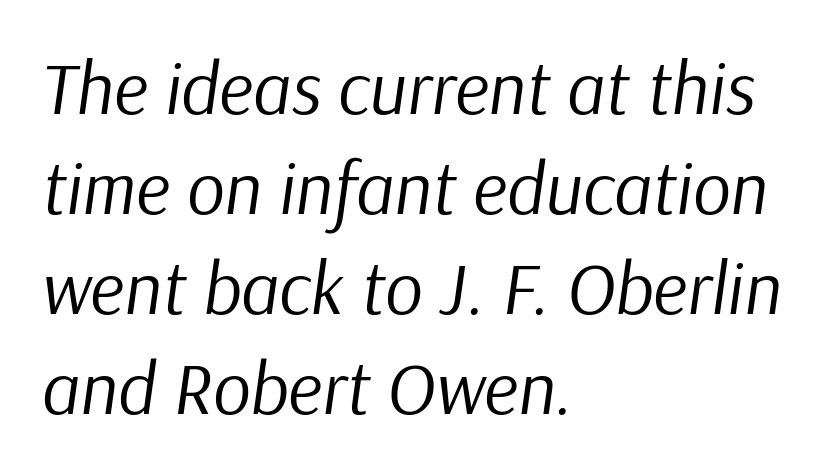
{"italic": "yes", "lean": "right", "slant_degrees": 9, "bold": "no", "weight": "regular", "width": "normal", "stroke_contrast": "low", "x_height": "medium", "monospaced": "no", "underline": "no", "align": "left", "line_spacing": "normal", "line_spacing_ratio": 1.35, "letter_spacing": "normal", "letter_spacing_em": 0.0, "glyph_px": 74}
